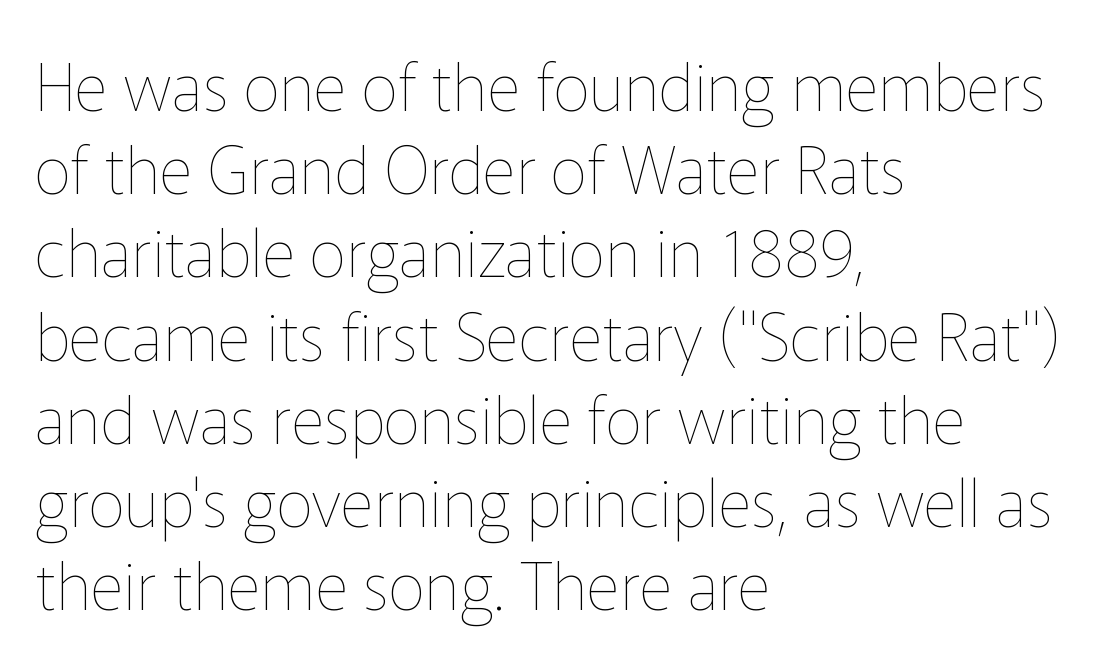
Q: Is the text bold? A: No.
Q: Is the text italic (slanted)? A: No, it is upright.
Q: Is the text underlined? A: No.
Q: How is the paragraph aligned? A: Left-aligned.
Q: Is the spacing between letters normal or unusually wide? A: Normal.
Q: Is the spacing between lines tight, normal or loose? A: Normal.
Q: Width (condensed, normal, or wide)? A: Normal.
Q: Stroke contrast? A: Low.
Q: x-height? A: Medium.
Q: Monospaced? A: No.
